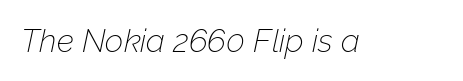
Q: Is the text bold? A: No.
Q: Is the text italic (slanted)? A: Yes, it leans right by about 12 degrees.
Q: Is the text underlined? A: No.
Q: Is the spacing between letters normal or unusually wide? A: Normal.
Q: Width (condensed, normal, or wide)? A: Normal.
Q: Stroke contrast? A: Low.
Q: x-height? A: Medium.
Q: Monospaced? A: No.
